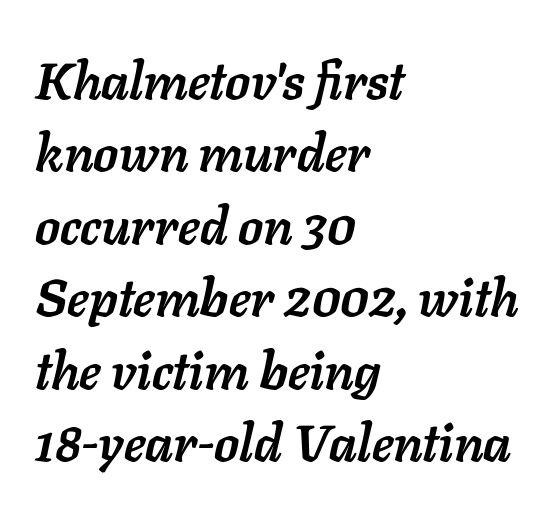
Q: Is the text bold? A: Yes.
Q: Is the text italic (slanted)? A: Yes, it leans right by about 11 degrees.
Q: Is the text underlined? A: No.
Q: How is the paragraph aligned? A: Left-aligned.
Q: Is the spacing between letters normal or unusually wide? A: Normal.
Q: Is the spacing between lines tight, normal or loose? A: Normal.
Q: Width (condensed, normal, or wide)? A: Normal.
Q: Stroke contrast? A: Low.
Q: x-height? A: Medium.
Q: Monospaced? A: No.
